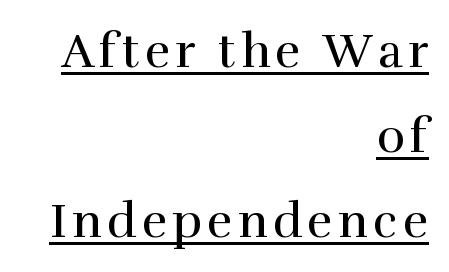
Q: Is the text bold? A: No.
Q: Is the text italic (slanted)? A: No, it is upright.
Q: Is the typeface a serif or a sans-serif typeface? A: Serif.
Q: Is the text underlined? A: Yes.
Q: How is the paragraph aligned? A: Right-aligned.
Q: Width (condensed, normal, or wide)? A: Normal.
Q: x-height? A: Medium.
Q: Monospaced? A: No.
